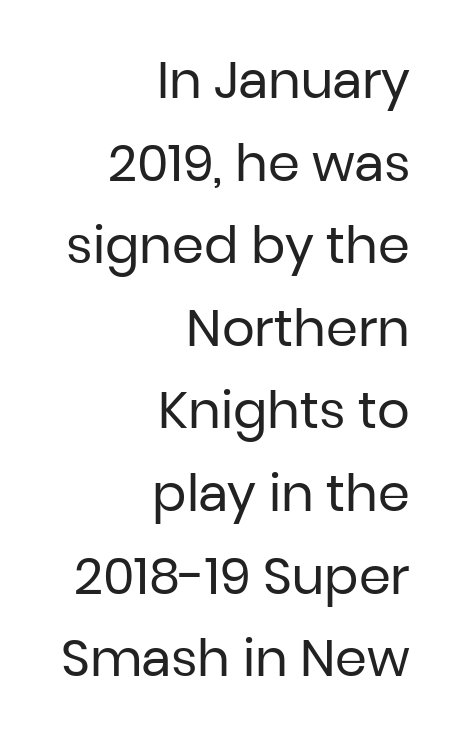
Q: Is the text bold? A: No.
Q: Is the text italic (slanted)? A: No, it is upright.
Q: Is the typeface a serif or a sans-serif typeface? A: Sans-serif.
Q: Is the text underlined? A: No.
Q: How is the paragraph aligned? A: Right-aligned.
Q: Is the spacing between letters normal or unusually wide? A: Normal.
Q: Is the spacing between lines tight, normal or loose? A: Normal.
Q: Width (condensed, normal, or wide)? A: Normal.
Q: Stroke contrast? A: Low.
Q: x-height? A: Medium.
Q: Monospaced? A: No.
